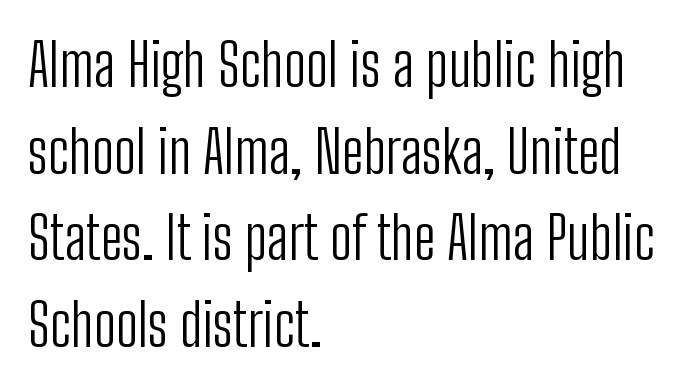
Q: Is the text bold? A: No.
Q: Is the text italic (slanted)? A: No, it is upright.
Q: Is the typeface a serif or a sans-serif typeface? A: Sans-serif.
Q: Is the text underlined? A: No.
Q: How is the paragraph aligned? A: Left-aligned.
Q: Is the spacing between letters normal or unusually wide? A: Normal.
Q: Is the spacing between lines tight, normal or loose? A: Normal.
Q: Width (condensed, normal, or wide)? A: Condensed.
Q: Stroke contrast? A: Low.
Q: x-height? A: Medium.
Q: Monospaced? A: No.
